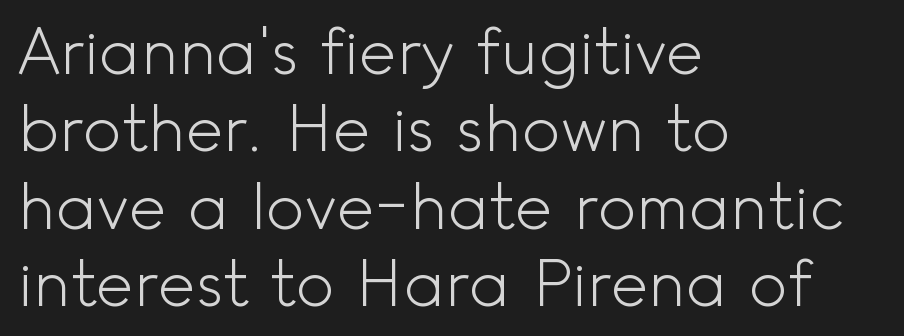
The image shows 64 px light sans-serif type, upright; set left-aligned, line spacing 1.21x, normal letter spacing, not underlined; a small x-height.
